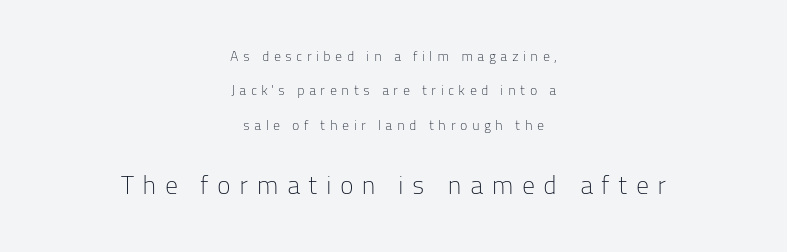
The image shows 26 px text type, upright; set centered, loose line spacing (2.46x), unusually wide letter spacing (+0.31 em), not underlined; the second (bottom) block is 1.86x larger.
